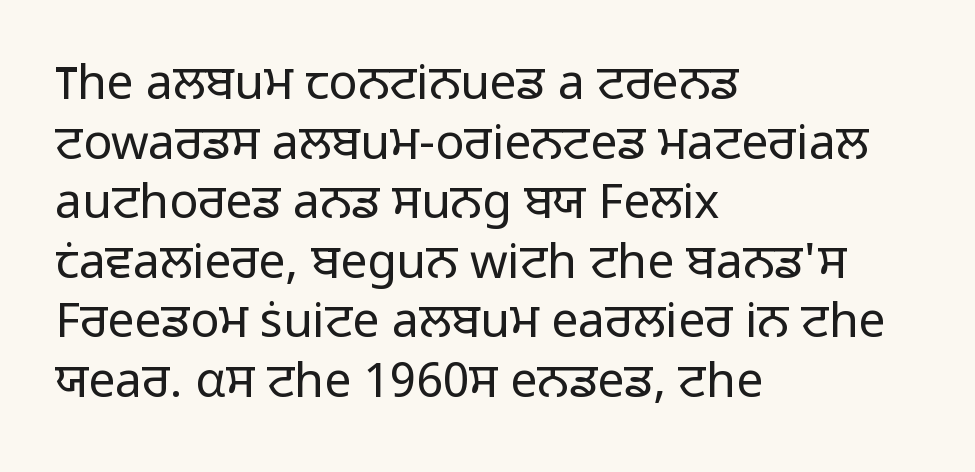
The image shows 48 px light sans-serif type, upright; set left-aligned, line spacing 1.24x, normal letter spacing, not underlined; low stroke contrast and a medium x-height.
